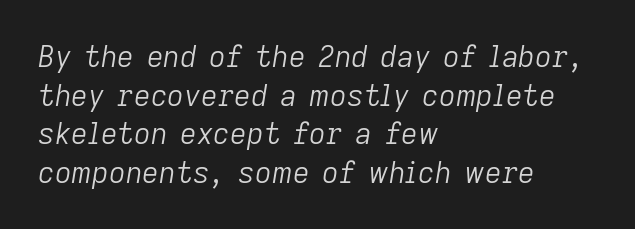
{"italic": "yes", "lean": "right", "slant_degrees": 9, "bold": "no", "weight": "light", "width": "normal", "stroke_contrast": "low", "x_height": "medium", "monospaced": "no", "underline": "no", "align": "left", "line_spacing": "normal", "line_spacing_ratio": 1.33, "letter_spacing": "normal", "letter_spacing_em": 0.0, "glyph_px": 29}
